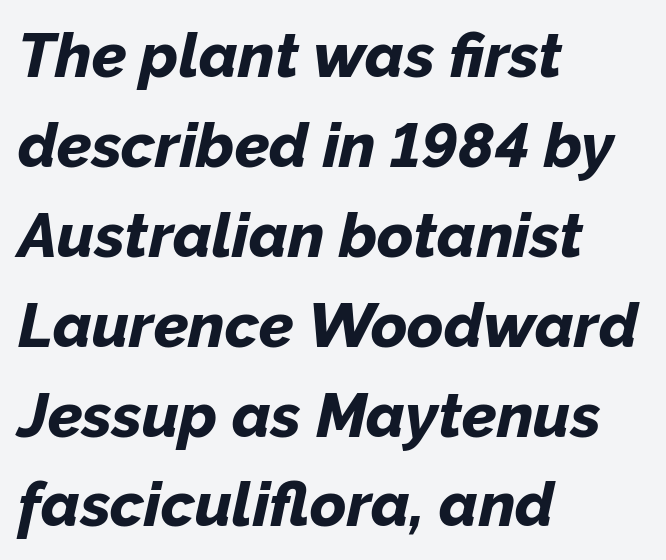
The space directly below the letters is spotless. Proportional: the letters do not fall into vertical columns. Where is the straight margin? On the left. Letter spacing: default. Line spacing here is normal. You'd pick this weight for a headline — it's a proper bold.
